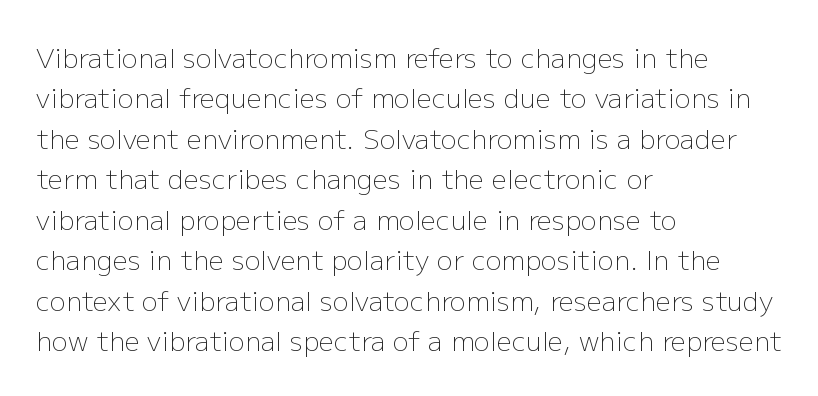
{"italic": "no", "bold": "no", "underline": "no", "align": "left", "line_spacing": "normal", "line_spacing_ratio": 1.5, "letter_spacing": "normal", "letter_spacing_em": 0.0, "glyph_px": 27}
